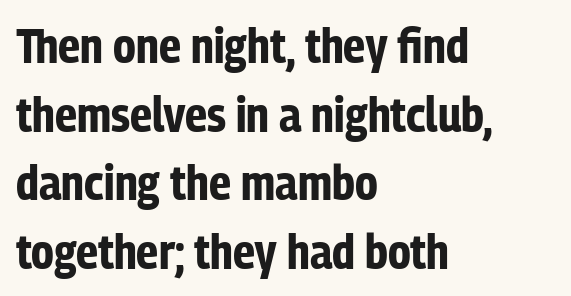
The image shows 48 px bold, condensed sans-serif type, upright; set left-aligned, normal line spacing (1.43x), normal letter spacing, not underlined; low stroke contrast and a medium x-height.
